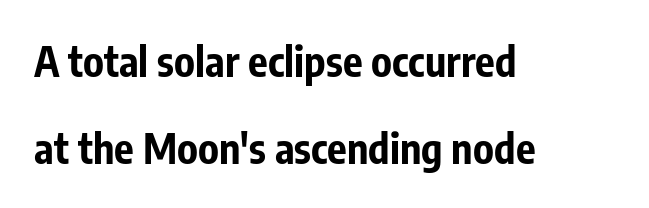
{"serif": "no", "italic": "no", "bold": "yes", "weight": "bold", "width": "condensed", "stroke_contrast": "low", "x_height": "medium", "monospaced": "no", "underline": "no", "align": "left", "line_spacing": "loose", "line_spacing_ratio": 2.11, "letter_spacing": "normal", "letter_spacing_em": 0.0, "glyph_px": 41}
